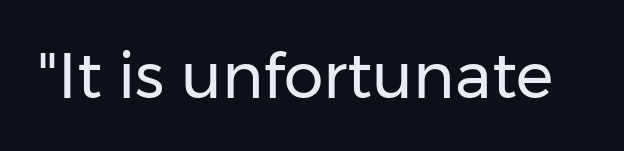
Q: Is the text bold? A: No.
Q: Is the text italic (slanted)? A: No, it is upright.
Q: Is the typeface a serif or a sans-serif typeface? A: Sans-serif.
Q: Is the text underlined? A: No.
Q: Is the spacing between letters normal or unusually wide? A: Normal.
Q: Width (condensed, normal, or wide)? A: Normal.
Q: Stroke contrast? A: Low.
Q: x-height? A: Medium.
Q: Monospaced? A: No.
